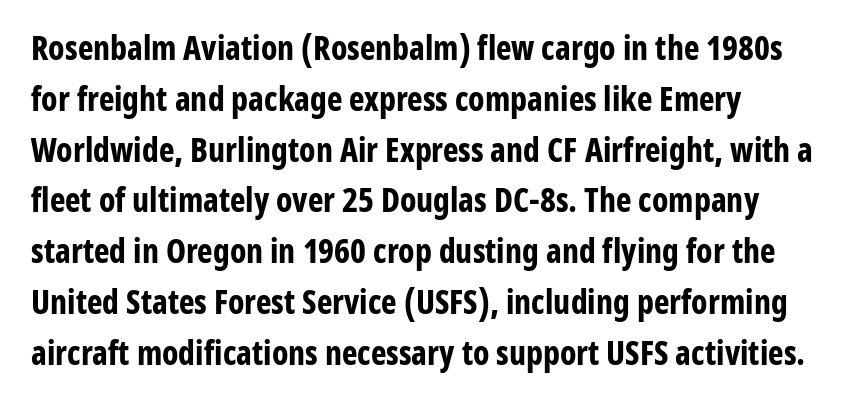
The rendering shows plain stroke endings on the letterforms — a sans-serif design. Chunky letters — that's bold for sure. Tracking here is standard; glyphs follow each other at the usual distance. The passage shown is not underscored anywhere. Is this a fixed-width face? No — the glyphs have proportional, varying widths. Successive baselines arrive at the customary interval.
